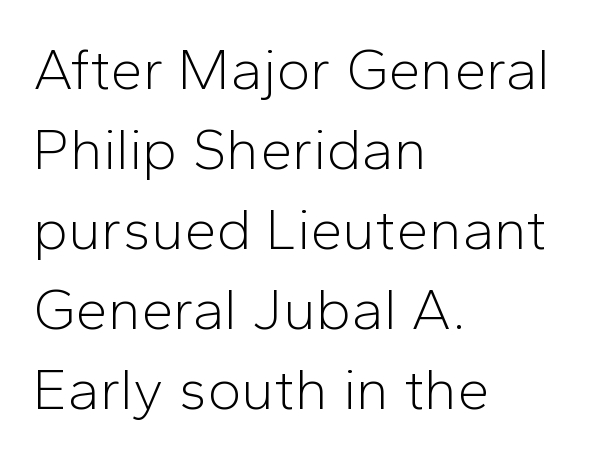
The image shows 58 px light sans-serif type, upright; set left-aligned, normal line spacing (1.38x), normal letter spacing, not underlined; low stroke contrast and a medium x-height.
